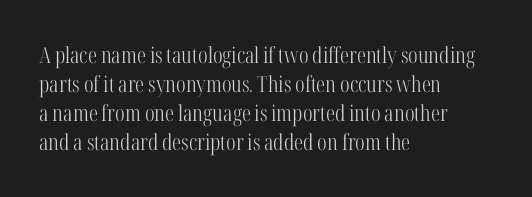
Tall strokes in this sample are plumb rather than angled. The passage shown has conventional tracking throughout. Every row of glyphs begins at an identical x-position on the left. A normal amount of white space separates one row of letters from the next. Type without underlining.
